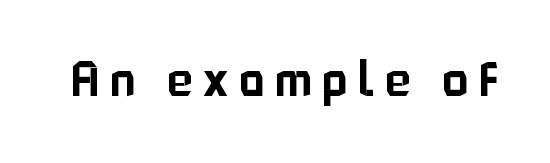
The face used here is a sans, in the tradition of grotesques and geometrics. Posture: straight, roman, zero tilt. A clean baseline with only descenders dipping below it. The face used here is proportionally spaced, like ordinary book or web type. These lines have a slow, spaced-out rhythm from letter to letter.
